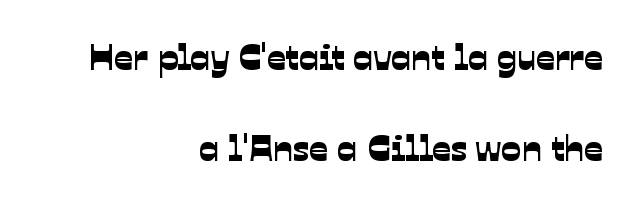
Q: Is the typeface a serif or a sans-serif typeface? A: Sans-serif.
Q: Is the text underlined? A: No.
Q: How is the paragraph aligned? A: Right-aligned.
Q: Is the spacing between letters normal or unusually wide? A: Normal.
Q: Is the spacing between lines tight, normal or loose? A: Loose.
Q: Width (condensed, normal, or wide)? A: Normal.
Q: Stroke contrast? A: Low.
Q: x-height? A: Medium.
Q: Monospaced? A: No.
